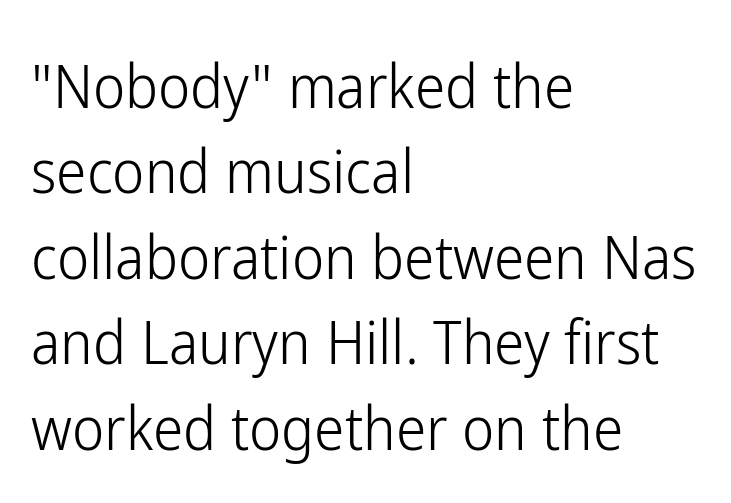
{"serif": "no", "italic": "no", "bold": "no", "weight": "light", "width": "condensed", "stroke_contrast": "low", "x_height": "medium", "monospaced": "no", "underline": "no", "align": "left", "line_spacing": "normal", "line_spacing_ratio": 1.4, "letter_spacing": "normal", "letter_spacing_em": 0.0, "glyph_px": 61}
